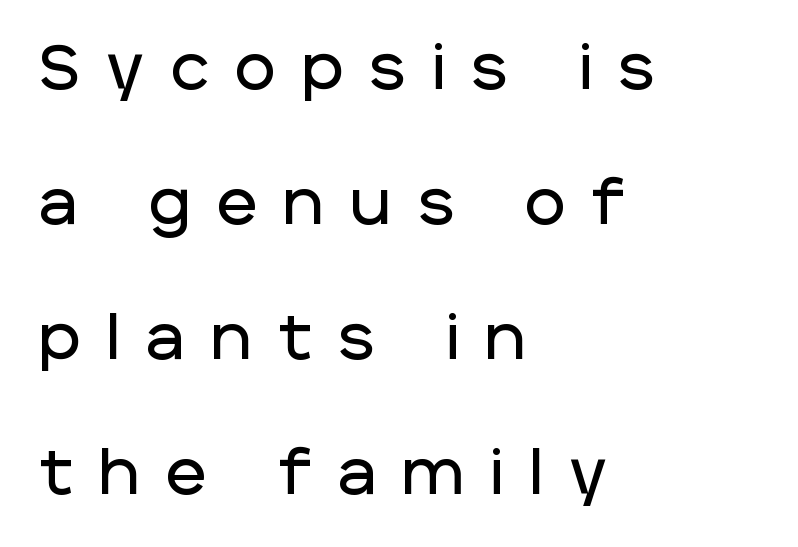
{"serif": "no", "italic": "no", "width": "normal", "stroke_contrast": "low", "x_height": "large", "monospaced": "no", "underline": "no", "align": "left", "line_spacing": "loose", "line_spacing_ratio": 2.18, "letter_spacing": "wide", "letter_spacing_em": 0.43, "glyph_px": 62}
